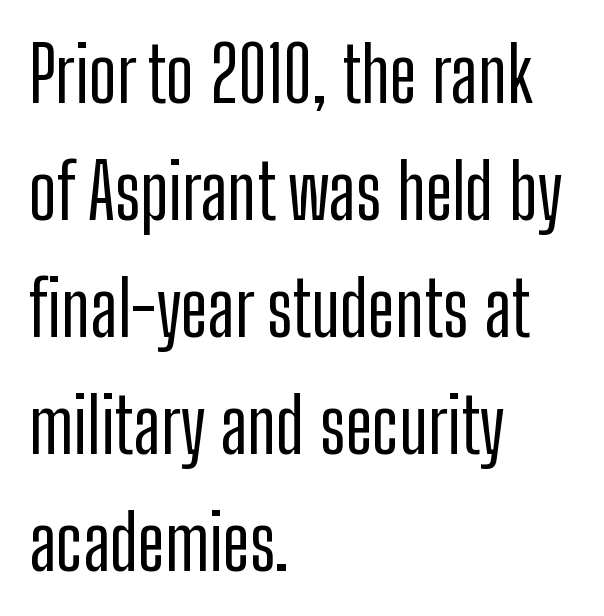
{"serif": "no", "italic": "no", "width": "condensed", "stroke_contrast": "low", "x_height": "medium", "monospaced": "no", "underline": "no", "align": "left", "line_spacing": "normal", "line_spacing_ratio": 1.56, "letter_spacing": "normal", "letter_spacing_em": 0.0, "glyph_px": 75}
